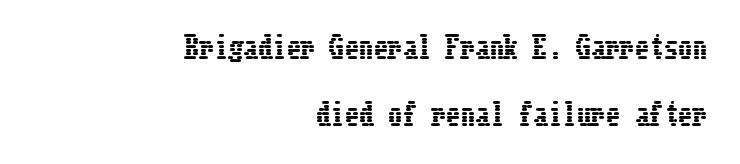
The passage shown has conventional tracking throughout. Each line ends at the same right margin while the left side varies. This rendering features lettering with no underline. The lettering holds an erect, upright posture throughout.
